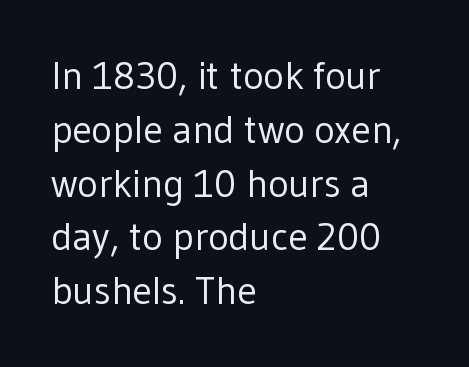
Baseline-to-baseline distance is the conventional proportion of letter height. Every row of glyphs begins at an identical x-position on the left. Nothing sits at the stroke ends, so this counts as sans-serif. The space directly below the letters is spotless. In terms of letterspacing, this is plain default setting.
